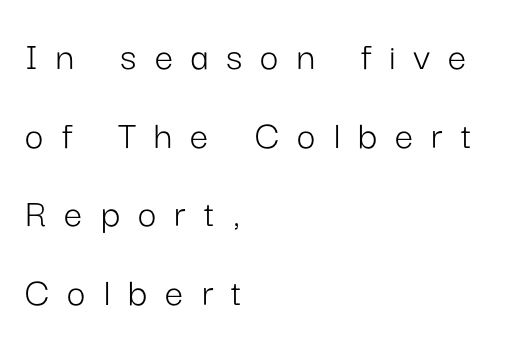
{"serif": "no", "italic": "no", "bold": "no", "weight": "light", "width": "normal", "stroke_contrast": "low", "x_height": "medium", "monospaced": "no", "underline": "no", "align": "left", "line_spacing": "loose", "line_spacing_ratio": 1.92, "letter_spacing": "wide", "letter_spacing_em": 0.44, "glyph_px": 41}
